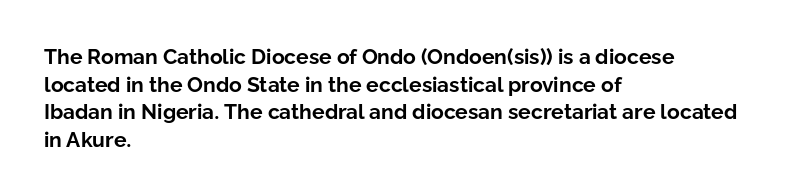
Normally led — the rows are evenly, conventionally spaced. Caption: standard tracking, unaltered. Check the space under the baseline: it is left empty. This sample is left-justified, so line endings fall wherever the words run out. These lines were composed using upright roman letters.
